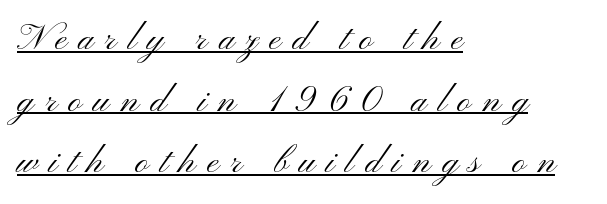
The image shows 36 px light, wide sans-serif type; set left-aligned, line spacing 1.71x, unusually wide letter spacing (+0.32 em), underlined; medium stroke contrast and a small x-height.
